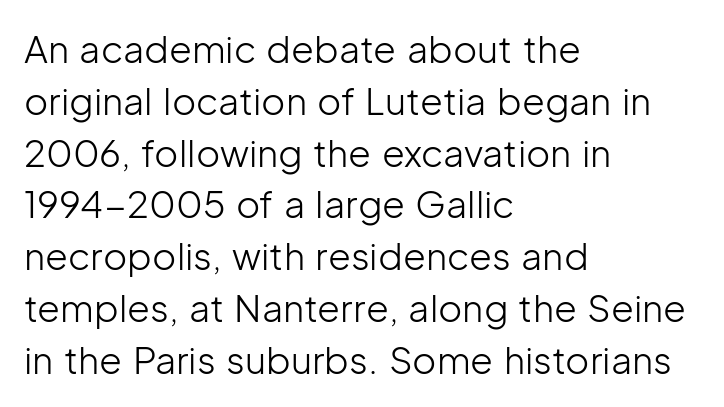
The image shows 37 px light sans-serif type, upright; set left-aligned, normal line spacing (1.4x), normal letter spacing, not underlined; low stroke contrast and a medium x-height.
